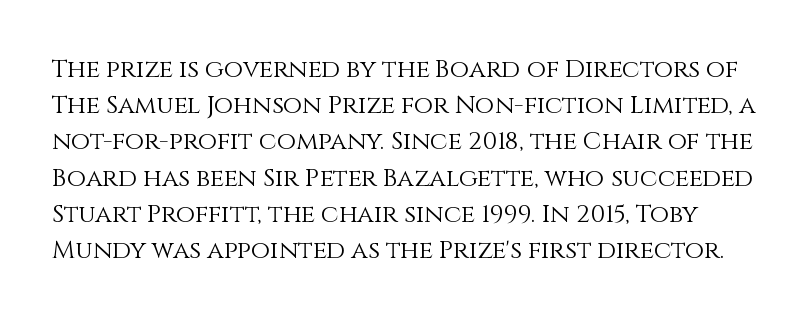
{"italic": "no", "bold": "no", "underline": "no", "line_spacing": "normal", "line_spacing_ratio": 1.45, "letter_spacing": "normal", "letter_spacing_em": 0.0, "glyph_px": 25}
